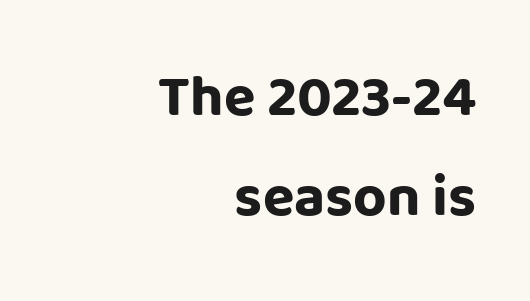
Q: Is the text bold? A: Yes.
Q: Is the text italic (slanted)? A: No, it is upright.
Q: Is the typeface a serif or a sans-serif typeface? A: Sans-serif.
Q: Is the text underlined? A: No.
Q: How is the paragraph aligned? A: Right-aligned.
Q: Is the spacing between letters normal or unusually wide? A: Normal.
Q: Width (condensed, normal, or wide)? A: Normal.
Q: Stroke contrast? A: Low.
Q: x-height? A: Large.
Q: Monospaced? A: No.
